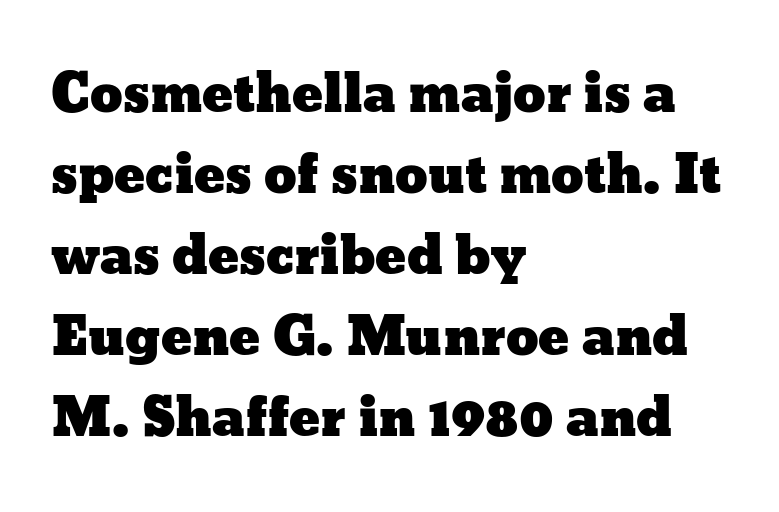
Q: Is the text italic (slanted)? A: No, it is upright.
Q: Is the text underlined? A: No.
Q: How is the paragraph aligned? A: Left-aligned.
Q: Is the spacing between letters normal or unusually wide? A: Normal.
Q: Is the spacing between lines tight, normal or loose? A: Normal.
Q: Width (condensed, normal, or wide)? A: Wide.
Q: Stroke contrast? A: Low.
Q: x-height? A: Medium.
Q: Monospaced? A: No.
